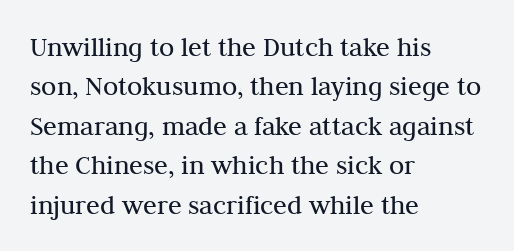
{"serif": "yes", "italic": "no", "bold": "no", "weight": "regular", "width": "normal", "stroke_contrast": "medium", "x_height": "medium", "monospaced": "no", "underline": "no", "align": "left", "line_spacing": "normal", "line_spacing_ratio": 1.41, "letter_spacing": "normal", "letter_spacing_em": 0.0, "glyph_px": 28}
